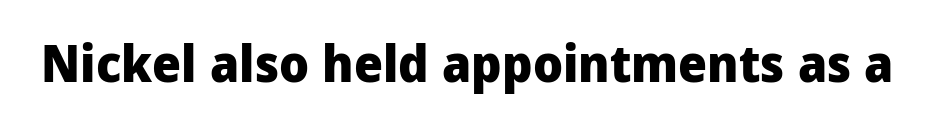
{"serif": "no", "italic": "no", "bold": "yes", "weight": "heavy", "width": "normal", "stroke_contrast": "low", "x_height": "medium", "monospaced": "no", "underline": "no", "letter_spacing": "normal", "letter_spacing_em": 0.0, "glyph_px": 51}
